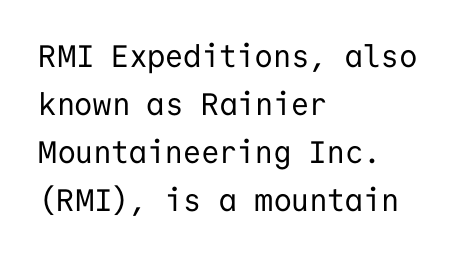
{"serif": "no", "italic": "no", "bold": "no", "weight": "regular", "width": "normal", "stroke_contrast": "low", "x_height": "medium", "monospaced": "yes", "underline": "no", "align": "left", "line_spacing": "normal", "line_spacing_ratio": 1.55, "letter_spacing": "normal", "letter_spacing_em": 0.0, "glyph_px": 31}
